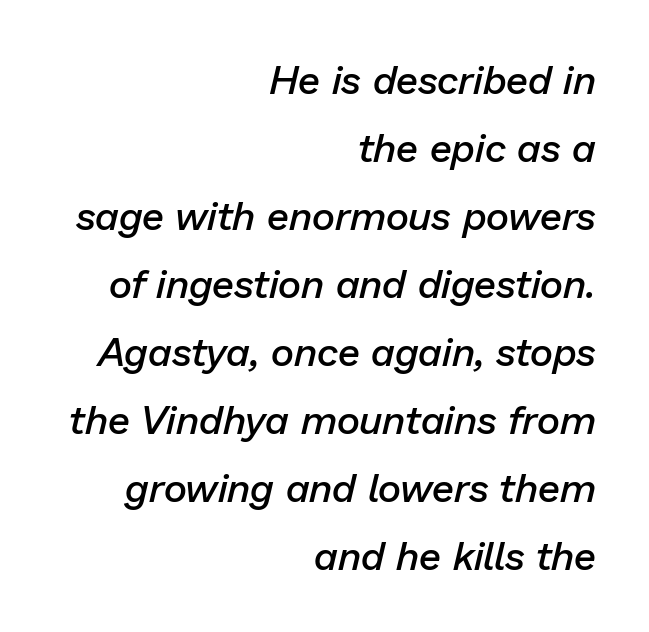
Q: Is the text bold? A: Semi-bold.
Q: Is the text italic (slanted)? A: Yes, it leans right by about 13 degrees.
Q: Is the text underlined? A: No.
Q: How is the paragraph aligned? A: Right-aligned.
Q: Is the spacing between letters normal or unusually wide? A: Normal.
Q: Is the spacing between lines tight, normal or loose? A: Normal.
Q: Width (condensed, normal, or wide)? A: Normal.
Q: Stroke contrast? A: Low.
Q: x-height? A: Medium.
Q: Monospaced? A: No.
